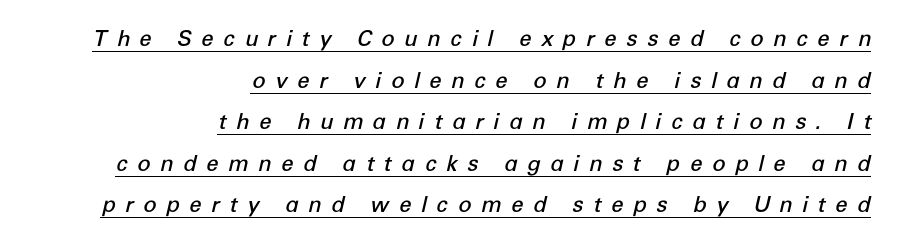
The image shows 22 px text type, italic (leaning right); set right-aligned, line spacing 1.89x, unusually wide letter spacing (+0.43 em), underlined.
